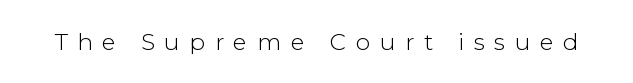
The image shows 23 px text type, upright; set unusually wide letter spacing (+0.42 em), not underlined.
